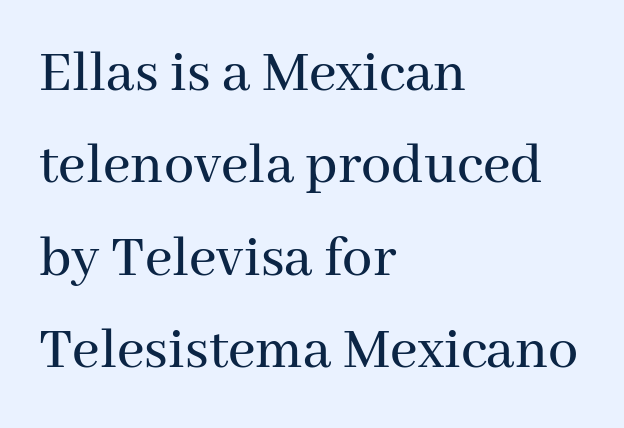
In terms of posture, this sample is upright. The text was rendered using a seriffed face with decorative stroke endings. This rendering uses left alignment, leaving the right contour irregular. Plain, unruled lines of type. The letters sit at their default tracking, neither squeezed nor spread.
